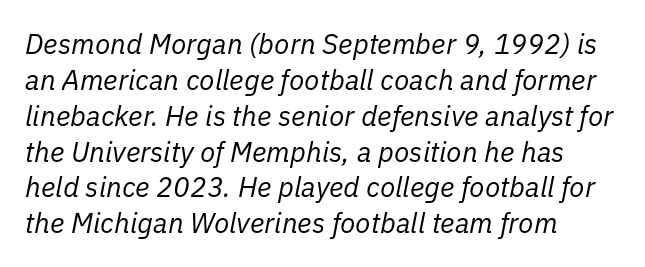
{"italic": "yes", "lean": "right", "slant_degrees": 11, "bold": "no", "weight": "regular", "width": "normal", "stroke_contrast": "low", "x_height": "medium", "monospaced": "no", "underline": "no", "align": "left", "line_spacing": "normal", "line_spacing_ratio": 1.28, "letter_spacing": "normal", "letter_spacing_em": 0.0, "glyph_px": 28}
